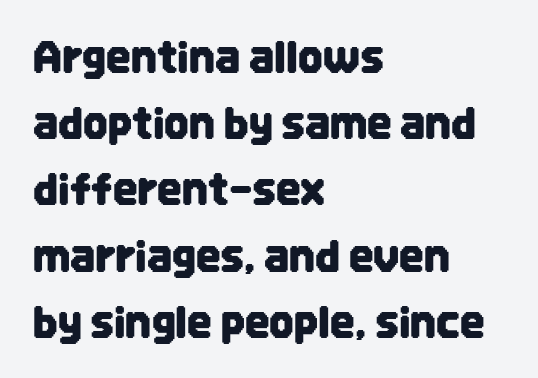
Ascenders rise straight up at ninety degrees. Here the designer chose a conventional face with non-uniform glyph widths. These lines stack with their left ends in a neat column. Honestly, there is no underline to notice here at all. Does extra space separate the letters? No, they use regular spacing.
